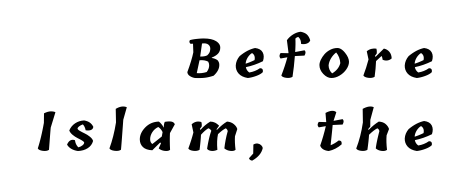
Q: Is the text bold? A: Yes.
Q: Is the text underlined? A: No.
Q: How is the paragraph aligned? A: Right-aligned.
Q: Is the spacing between letters normal or unusually wide? A: Unusually wide.
Q: Is the spacing between lines tight, normal or loose? A: Normal.
Q: Width (condensed, normal, or wide)? A: Normal.
Q: Stroke contrast? A: Low.
Q: x-height? A: Medium.
Q: Monospaced? A: No.
